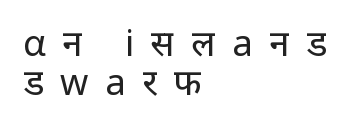
Note: no serifs on the glyphs. The horizontal fit of the characters is loose and conspicuously gappy. The typesetter chose a ragged-right arrangement here. The passage shown stacks its lines with hardly any gap.
